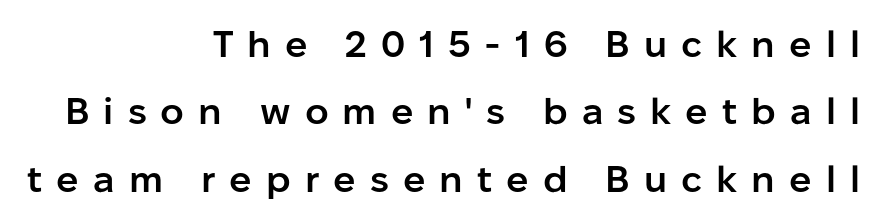
The image shows 37 px semibold sans-serif type, upright; set right-aligned, line spacing 1.82x, unusually wide letter spacing (+0.38 em), not underlined; low stroke contrast and a medium x-height.
